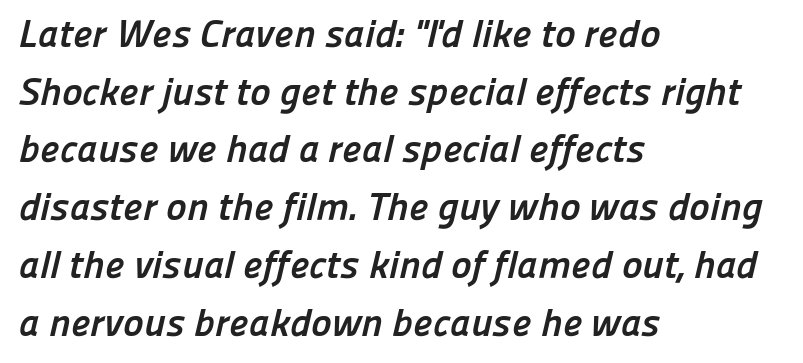
{"serif": "no", "bold": "yes", "weight": "semibold", "width": "normal", "stroke_contrast": "low", "x_height": "medium", "monospaced": "no", "underline": "no", "align": "left", "line_spacing": "normal", "line_spacing_ratio": 1.48, "letter_spacing": "normal", "letter_spacing_em": 0.0, "glyph_px": 39}
